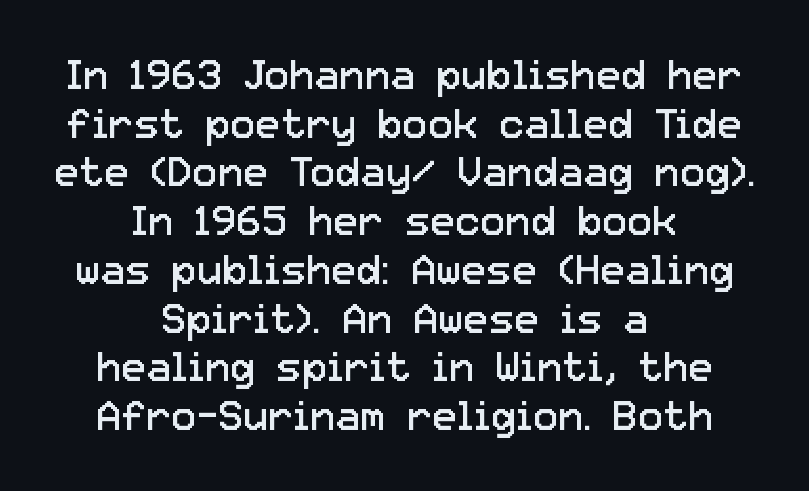
Q: Is the text bold? A: No.
Q: Is the text italic (slanted)? A: No, it is upright.
Q: Is the typeface a serif or a sans-serif typeface? A: Sans-serif.
Q: Is the text underlined? A: No.
Q: How is the paragraph aligned? A: Centered.
Q: Is the spacing between letters normal or unusually wide? A: Normal.
Q: Width (condensed, normal, or wide)? A: Normal.
Q: Stroke contrast? A: Low.
Q: x-height? A: Medium.
Q: Monospaced? A: No.
